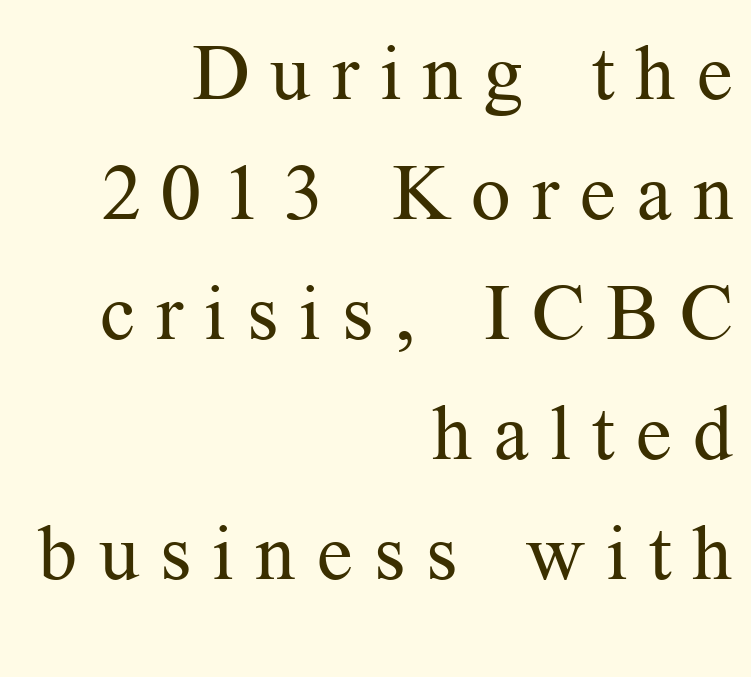
Q: Is the text bold? A: No.
Q: Is the text italic (slanted)? A: No, it is upright.
Q: Is the typeface a serif or a sans-serif typeface? A: Serif.
Q: Is the text underlined? A: No.
Q: How is the paragraph aligned? A: Right-aligned.
Q: Is the spacing between letters normal or unusually wide? A: Unusually wide.
Q: Is the spacing between lines tight, normal or loose? A: Normal.
Q: Width (condensed, normal, or wide)? A: Normal.
Q: Stroke contrast? A: Medium.
Q: x-height? A: Medium.
Q: Monospaced? A: No.
